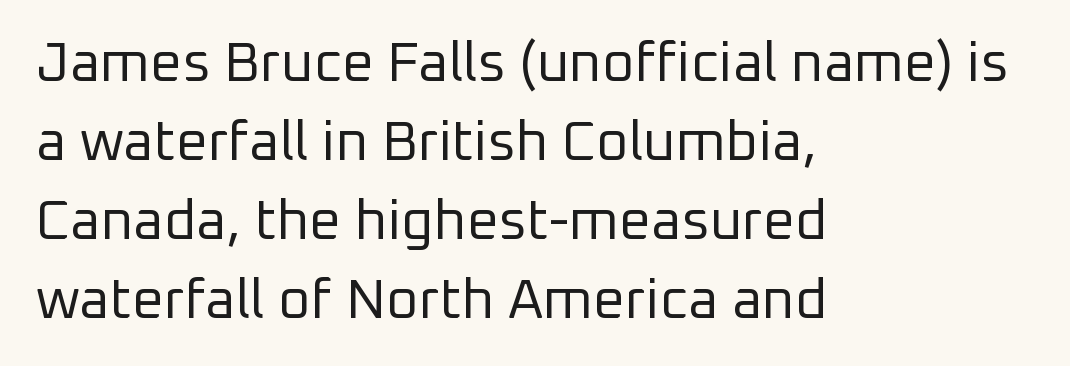
The image shows 56 px regular-weight sans-serif type, upright; set left-aligned, normal line spacing (1.41x), normal letter spacing, not underlined; low stroke contrast and a medium x-height.
